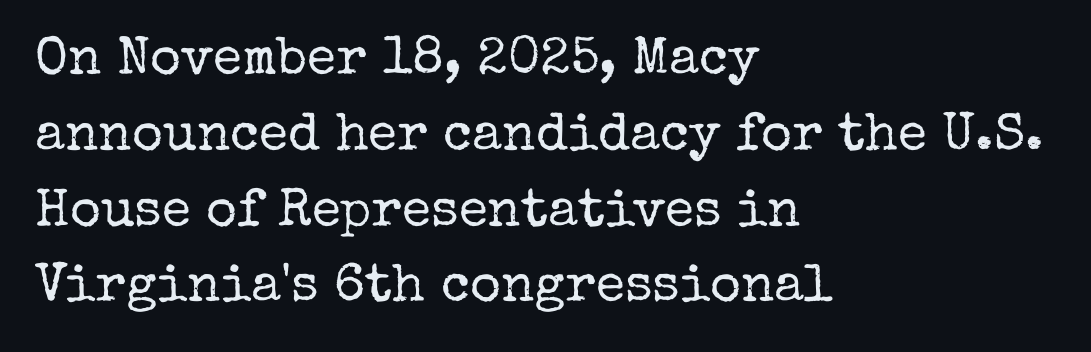
This sample uses an upright cut, with every glyph sitting square on the baseline. Is this a sans? No — the strokes have serifs. Alignment: flush left. The space between consecutive lines is moderate. The gap between lines stays unmarked. Compared with typical body copy, the letter spacing here is the same.
